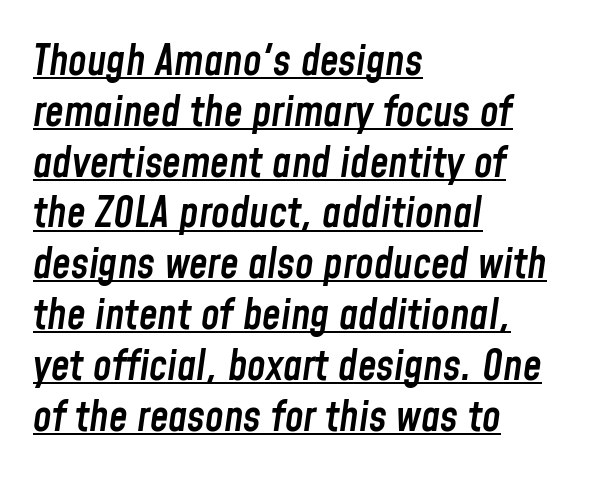
{"italic": "yes", "lean": "right", "slant_degrees": 8, "bold": "semi", "weight": "semibold", "width": "condensed", "stroke_contrast": "low", "x_height": "medium", "monospaced": "no", "underline": "yes", "align": "left", "line_spacing_ratio": 1.21, "letter_spacing": "normal", "letter_spacing_em": 0.0, "glyph_px": 42}
